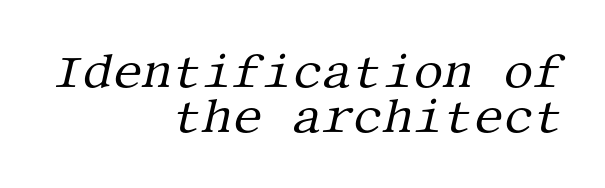
The image shows 47 px regular-weight serif type, italic (leaning right); set right-aligned, tight line spacing (0.95x), normal letter spacing, not underlined; medium stroke contrast and a large x-height.
